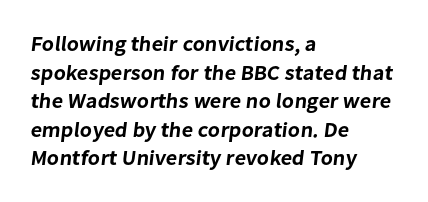
If you drew a ruler down the left edge, every line would touch it. Lines of text with bare space underneath. Regarding leading, the lines here are spaced in the standard way. Standard letterfit; no display-style spreading of the glyphs.
